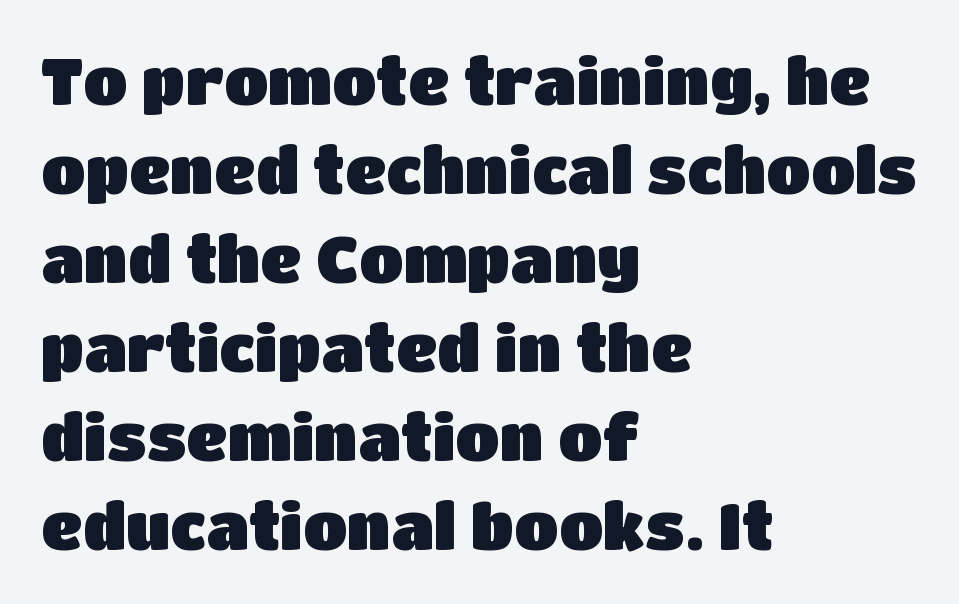
The letters stand upright; this is a roman face. A typesetter would call this zero additional tracking. These lines are set flush left with a ragged right edge. Each letter keeps its own natural width here, so spacing adapts to shape. A clean baseline with only descenders dipping below it. Each new line begins a customary step beneath the previous one.
